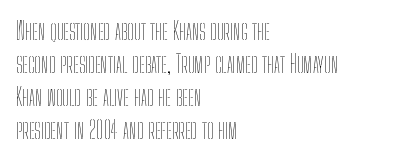
These lines stack with their left ends in a neat column. Letters rest on an invisible, unmarked baseline. The lines sit at an ordinary, default distance from one another. The type sits square on the baseline with zero lean. No letter is thick-stroked: the sample isn't bold. Default kerning and tracking; the words read as compact shapes.
